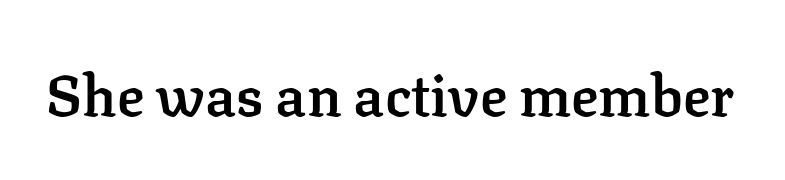
Q: Is the text bold? A: Semi-bold.
Q: Is the text italic (slanted)? A: No, it is upright.
Q: Is the typeface a serif or a sans-serif typeface? A: Serif.
Q: Is the text underlined? A: No.
Q: Is the spacing between letters normal or unusually wide? A: Normal.
Q: Width (condensed, normal, or wide)? A: Normal.
Q: Stroke contrast? A: Low.
Q: x-height? A: Medium.
Q: Monospaced? A: No.
